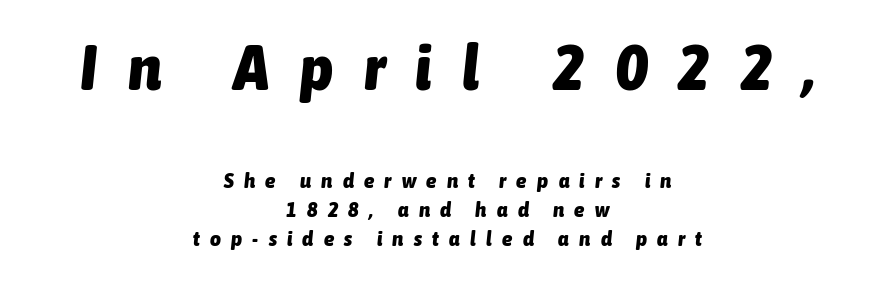
The image shows 63 px heavy, condensed type, italic (leaning right); set centered, normal line spacing (1.39x), unusually wide letter spacing (+0.49 em), not underlined; the first (top) block is 3.0x larger; low stroke contrast and a medium x-height.
